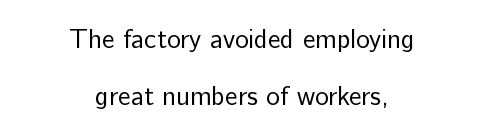
The image shows 26 px text type, upright; set centered, loose line spacing (2.18x), normal letter spacing, not underlined.
